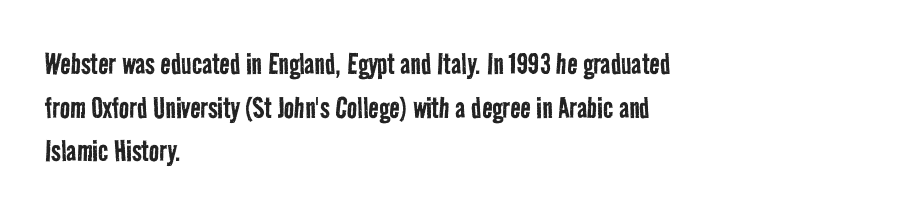
The image shows 34 px regular-weight, condensed sans-serif type; set left-aligned, normal line spacing (1.28x), normal letter spacing, not underlined; low stroke contrast and a medium x-height.
